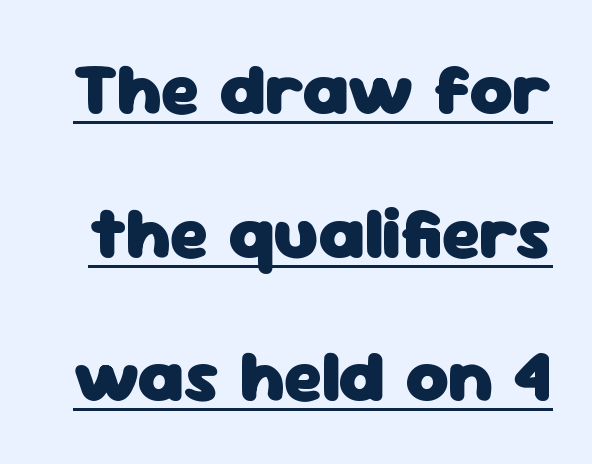
This rendering features underlined lettering. The axis of the letterforms is exactly vertical. Font category for this specimen: sans-serif. Successive baselines arrive slowly, with a big drop between each. The passage shown is typed in a proportional face where columns would drift.
